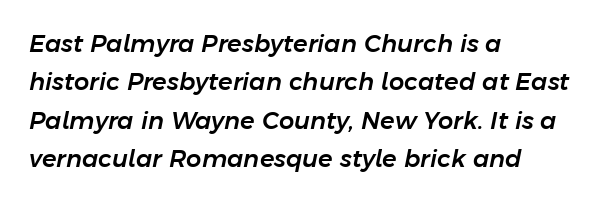
The image shows 24 px text type, italic (leaning right); set left-aligned, normal line spacing (1.6x), normal letter spacing, not underlined.
